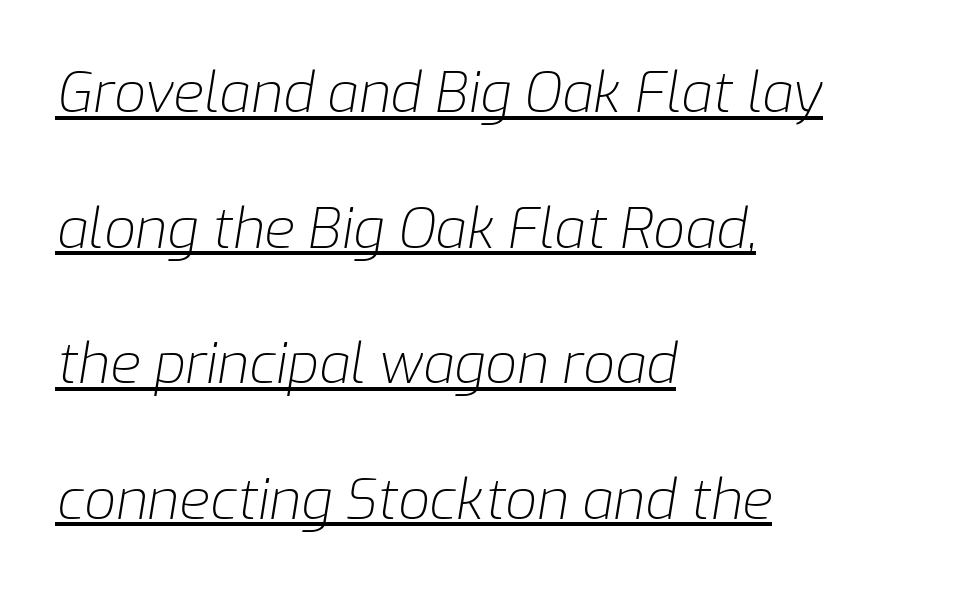
Q: Is the text bold? A: No.
Q: Is the text italic (slanted)? A: Yes, it leans right by about 9 degrees.
Q: Is the text underlined? A: Yes.
Q: How is the paragraph aligned? A: Left-aligned.
Q: Is the spacing between letters normal or unusually wide? A: Normal.
Q: Is the spacing between lines tight, normal or loose? A: Loose.
Q: Width (condensed, normal, or wide)? A: Normal.
Q: Stroke contrast? A: Low.
Q: x-height? A: Medium.
Q: Monospaced? A: No.
